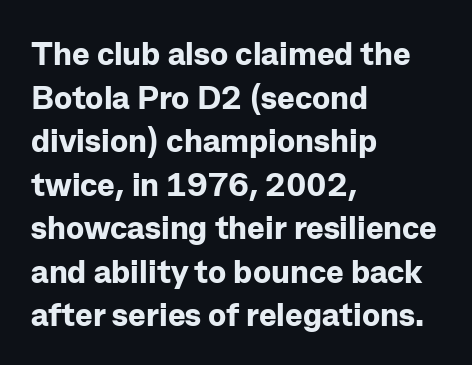
In terms of letterform style, serifs are entirely absent. The axis of the letterforms is exactly vertical. The words here are not underlined. Notice how the passage keeps a crisp vertical edge on the left only. In terms of leading, this rendering sits right in the middle. Weight: bold.
